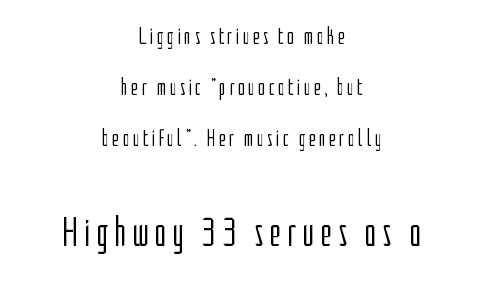
Q: Is the text bold? A: No.
Q: Is the text italic (slanted)? A: No, it is upright.
Q: Is the typeface a serif or a sans-serif typeface? A: Sans-serif.
Q: Is the text underlined? A: No.
Q: How is the paragraph aligned? A: Centered.
Q: Is the spacing between lines tight, normal or loose? A: Loose.
Q: Which block of text is set in a larger size, the first (top) or the second (bottom)? A: The second (bottom) one.
Q: Width (condensed, normal, or wide)? A: Condensed.
Q: Stroke contrast? A: Low.
Q: x-height? A: Medium.
Q: Monospaced? A: No.
